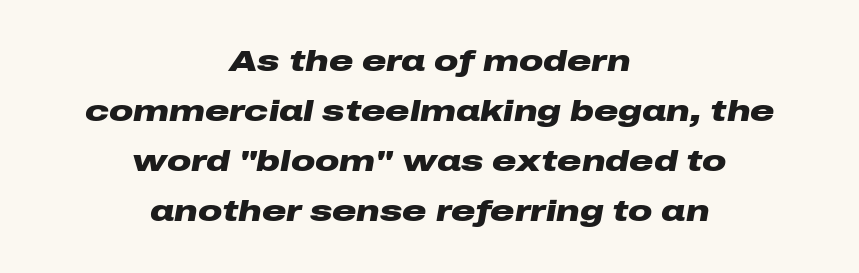
The image shows 30 px heavy, wide type, italic (leaning right); set centered, normal line spacing (1.67x), normal letter spacing, not underlined; low stroke contrast and a medium x-height.
